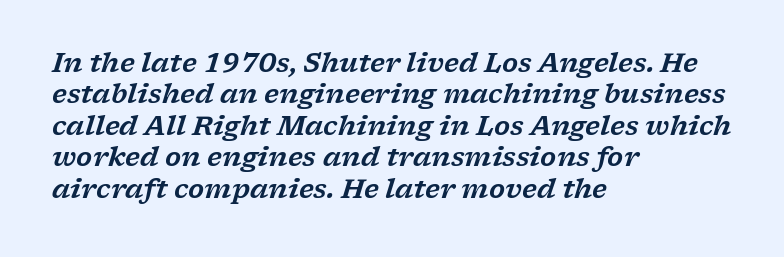
The image shows 26 px text type, italic (leaning right); set left-aligned, line spacing 1.21x, normal letter spacing, not underlined.
